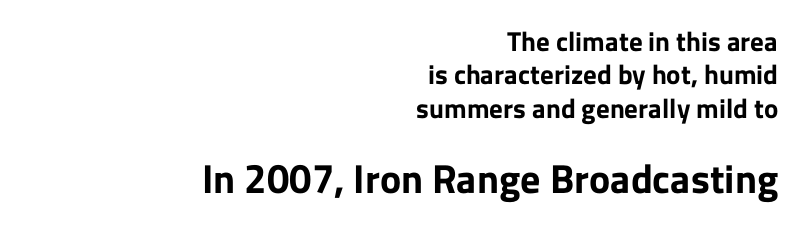
Q: Is the text bold? A: Yes.
Q: Is the text italic (slanted)? A: No, it is upright.
Q: Is the typeface a serif or a sans-serif typeface? A: Sans-serif.
Q: Is the text underlined? A: No.
Q: How is the paragraph aligned? A: Right-aligned.
Q: Is the spacing between letters normal or unusually wide? A: Normal.
Q: Which block of text is set in a larger size, the first (top) or the second (bottom)? A: The second (bottom) one.
Q: Width (condensed, normal, or wide)? A: Normal.
Q: Stroke contrast? A: Low.
Q: x-height? A: Medium.
Q: Monospaced? A: No.
